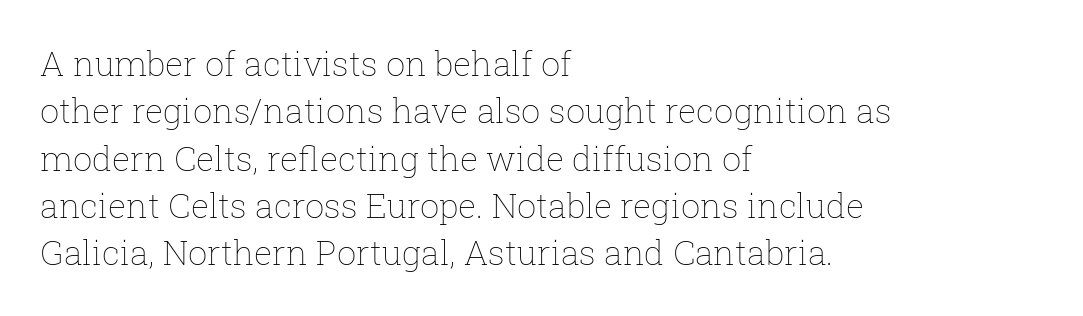
{"italic": "no", "bold": "no", "weight": "thin", "width": "normal", "stroke_contrast": "low", "x_height": "medium", "monospaced": "no", "underline": "no", "align": "left", "line_spacing": "normal", "line_spacing_ratio": 1.39, "letter_spacing": "normal", "letter_spacing_em": 0.0, "glyph_px": 34}
